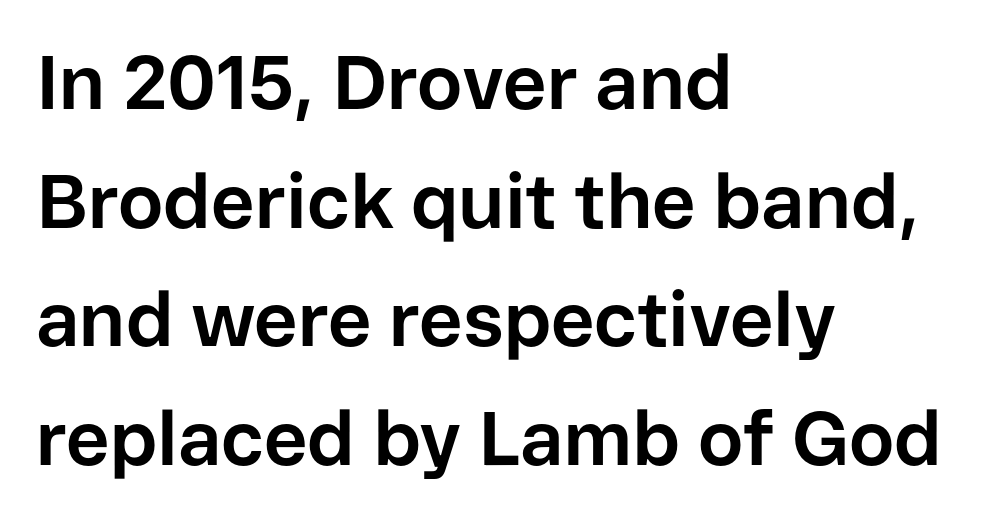
{"serif": "no", "italic": "no", "bold": "yes", "weight": "bold", "width": "normal", "stroke_contrast": "low", "x_height": "medium", "monospaced": "no", "underline": "no", "align": "left", "line_spacing": "normal", "line_spacing_ratio": 1.56, "letter_spacing": "normal", "letter_spacing_em": 0.0, "glyph_px": 76}
